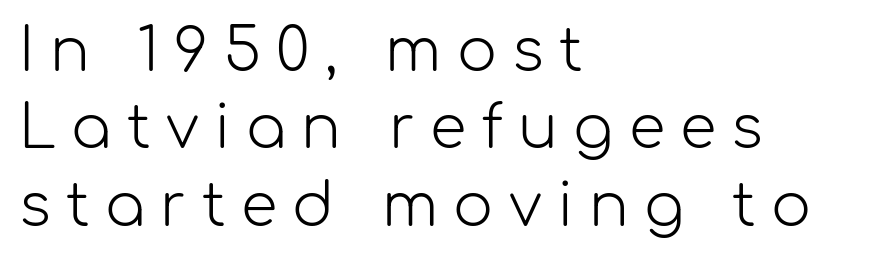
Q: Is the text bold? A: No.
Q: Is the text italic (slanted)? A: No, it is upright.
Q: Is the typeface a serif or a sans-serif typeface? A: Sans-serif.
Q: Is the text underlined? A: No.
Q: How is the paragraph aligned? A: Left-aligned.
Q: Is the spacing between letters normal or unusually wide? A: Unusually wide.
Q: Is the spacing between lines tight, normal or loose? A: Normal.
Q: Width (condensed, normal, or wide)? A: Normal.
Q: Stroke contrast? A: Low.
Q: x-height? A: Medium.
Q: Monospaced? A: No.
